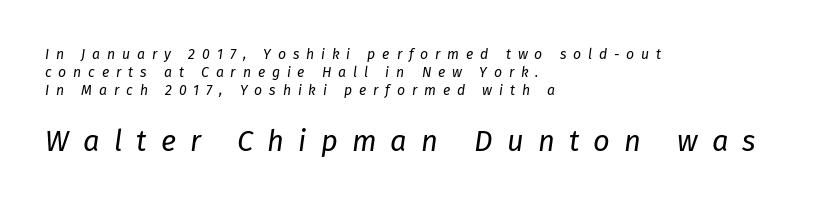
The image shows 29 px regular-weight type, italic (leaning right); set left-aligned, normal line spacing (1.3x), unusually wide letter spacing (+0.49 em), not underlined; the second (bottom) block is 2.07x larger; low stroke contrast and a medium x-height.
